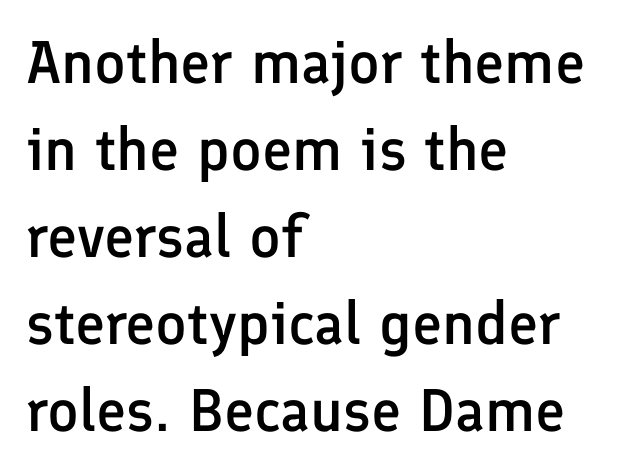
Q: Is the text bold? A: Semi-bold.
Q: Is the text italic (slanted)? A: No, it is upright.
Q: Is the typeface a serif or a sans-serif typeface? A: Sans-serif.
Q: Is the text underlined? A: No.
Q: How is the paragraph aligned? A: Left-aligned.
Q: Is the spacing between letters normal or unusually wide? A: Normal.
Q: Is the spacing between lines tight, normal or loose? A: Normal.
Q: Width (condensed, normal, or wide)? A: Normal.
Q: Stroke contrast? A: Low.
Q: x-height? A: Medium.
Q: Monospaced? A: No.
